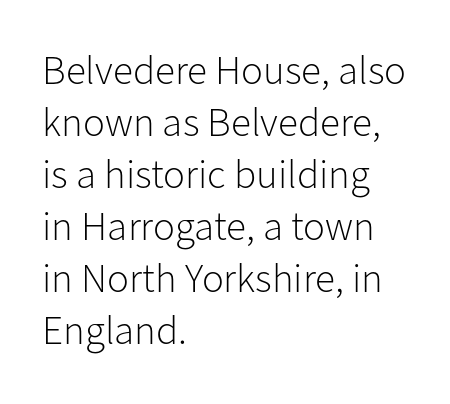
Q: Is the text bold? A: No.
Q: Is the text italic (slanted)? A: No, it is upright.
Q: Is the typeface a serif or a sans-serif typeface? A: Sans-serif.
Q: Is the text underlined? A: No.
Q: How is the paragraph aligned? A: Left-aligned.
Q: Is the spacing between letters normal or unusually wide? A: Normal.
Q: Is the spacing between lines tight, normal or loose? A: Normal.
Q: Width (condensed, normal, or wide)? A: Normal.
Q: Stroke contrast? A: Low.
Q: x-height? A: Medium.
Q: Monospaced? A: No.
